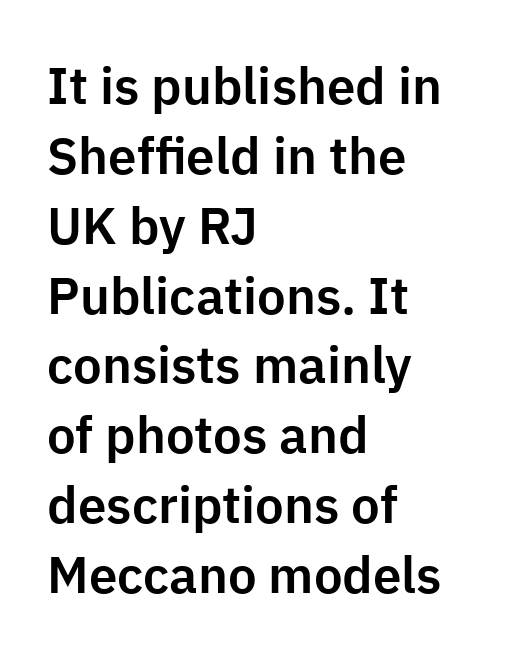
{"serif": "no", "italic": "no", "width": "normal", "stroke_contrast": "low", "x_height": "medium", "monospaced": "no", "underline": "no", "align": "left", "line_spacing": "normal", "line_spacing_ratio": 1.37, "letter_spacing": "normal", "letter_spacing_em": 0.0, "glyph_px": 51}
